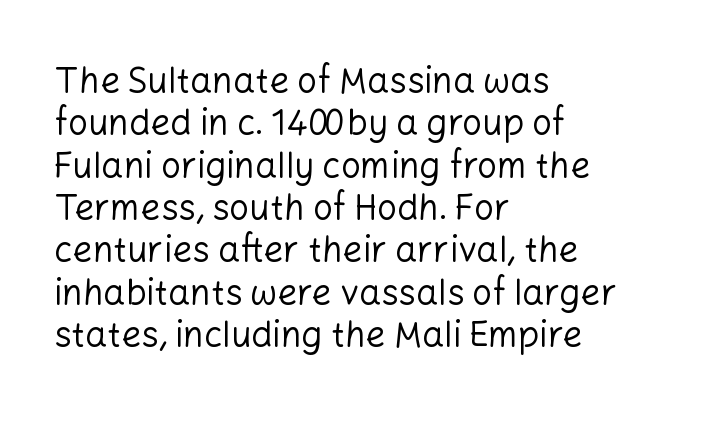
This sample uses plain, unmodified letter spacing. The passage is arranged the way most books set body copy — flush left. Weight: in the light-to-regular range. A typesetter would call this proportional, since set widths differ per character. Vertical strokes here are truly vertical. Nothing sits at the stroke ends, so this counts as sans-serif.
